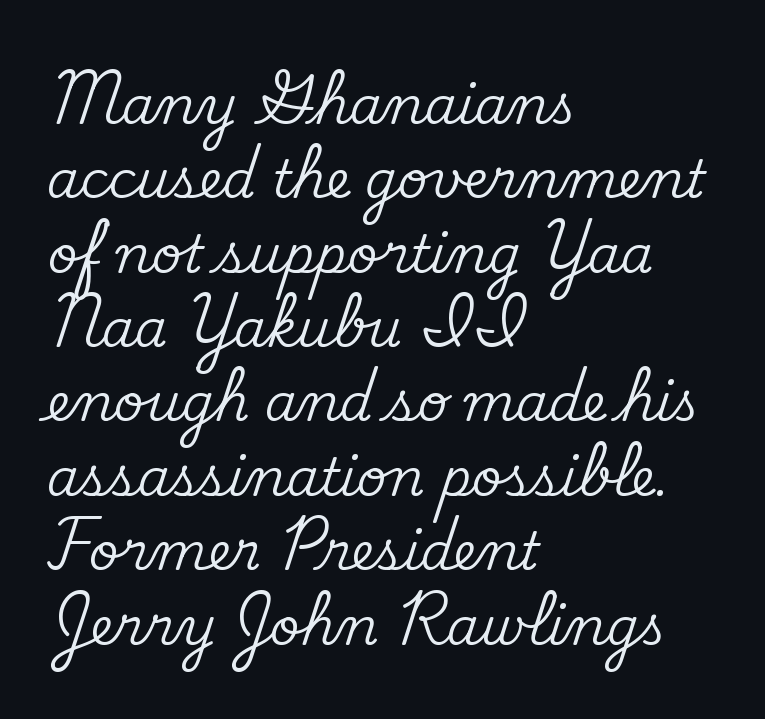
{"width": "normal", "stroke_contrast": "medium", "x_height": "small", "monospaced": "no", "underline": "no", "align": "left", "line_spacing": "normal", "line_spacing_ratio": 1.43, "letter_spacing": "normal", "letter_spacing_em": 0.0, "glyph_px": 52}
